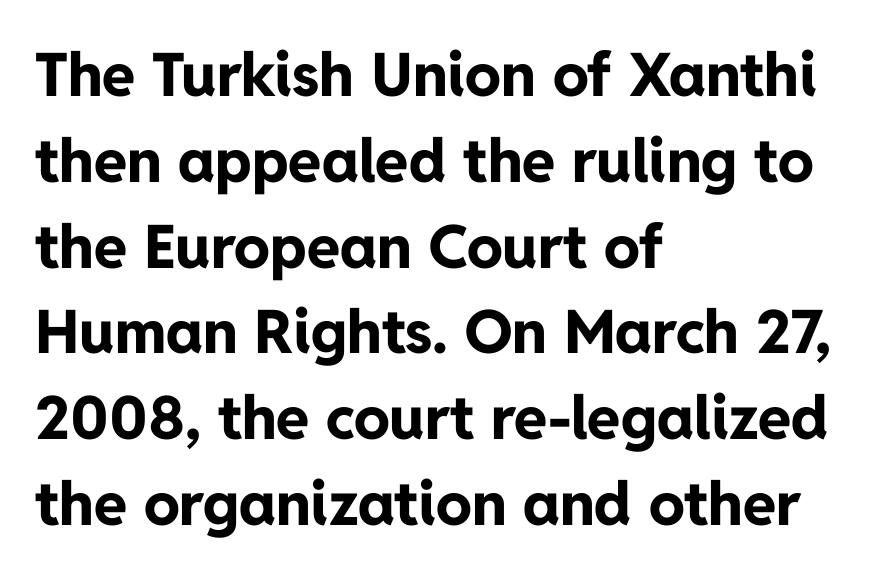
{"serif": "no", "italic": "no", "bold": "yes", "weight": "bold", "width": "normal", "stroke_contrast": "low", "x_height": "medium", "monospaced": "no", "underline": "no", "align": "left", "line_spacing": "normal", "line_spacing_ratio": 1.43, "letter_spacing": "normal", "letter_spacing_em": 0.0, "glyph_px": 60}
